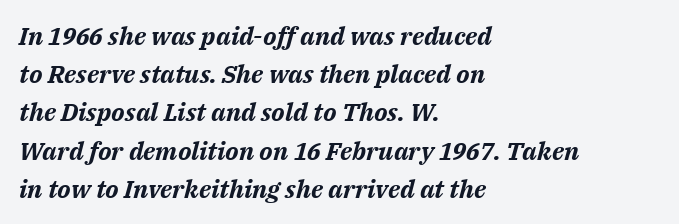
The image shows 25 px bold type, italic (leaning right); set left-aligned, normal line spacing (1.53x), normal letter spacing, not underlined.
